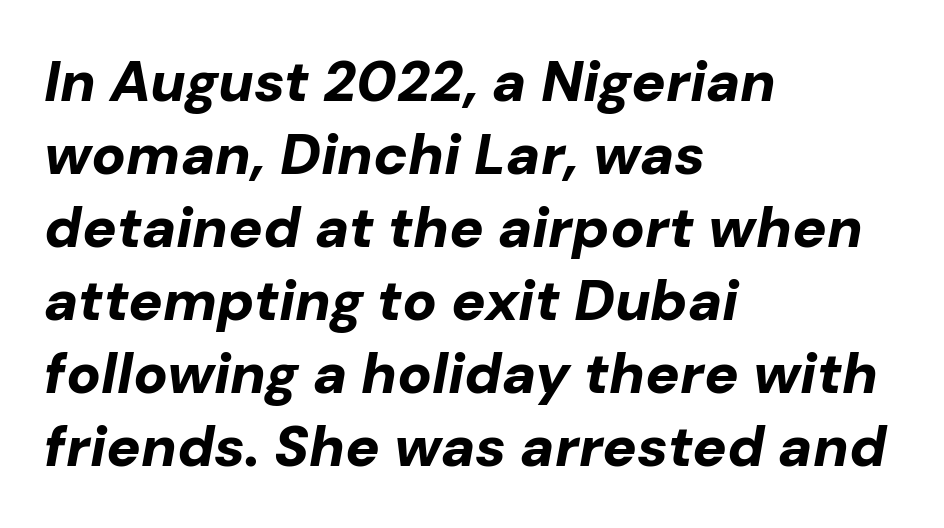
Regarding leading, the lines here are spaced in the standard way. The letters sit at their default tracking, neither squeezed nor spread. Students, this is bold: see how much ink each stroke carries. Note the varied advance widths — an 'i' is clearly narrower than an 'm'.
